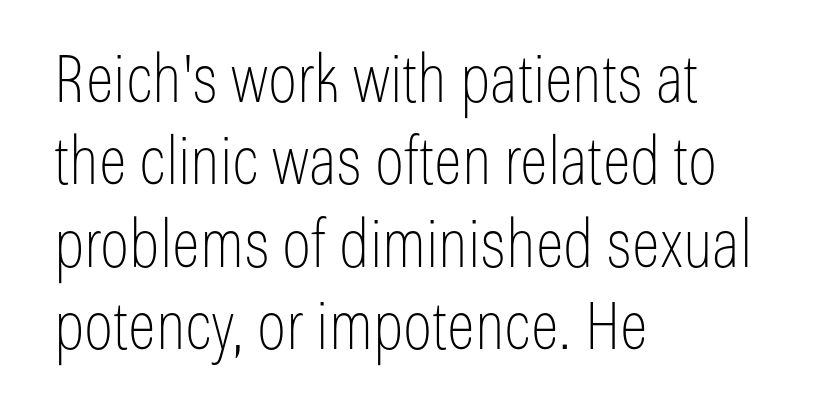
The image shows 66 px thin, condensed sans-serif type, upright; set left-aligned, normal line spacing (1.25x), normal letter spacing, not underlined; low stroke contrast and a medium x-height.
